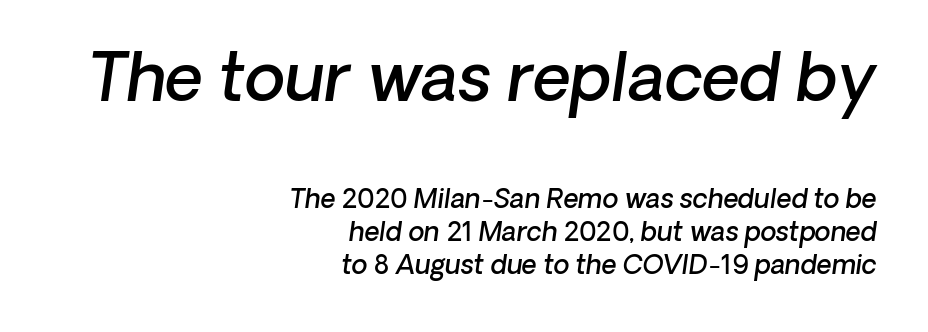
Reading top to bottom, the characters get smaller at the block break. The passage shown is typed in a proportional face where columns would drift. Every character sits at an angle, as italics do. The line texture is even and compact thanks to regular tracking. The rag falls on the left side of this text block. Regular leading.
